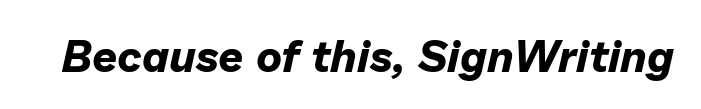
Q: Is the text bold? A: Yes.
Q: Is the text italic (slanted)? A: Yes, it leans right by about 13 degrees.
Q: Is the text underlined? A: No.
Q: Is the spacing between letters normal or unusually wide? A: Normal.
Q: Width (condensed, normal, or wide)? A: Normal.
Q: Stroke contrast? A: Low.
Q: x-height? A: Medium.
Q: Monospaced? A: No.
